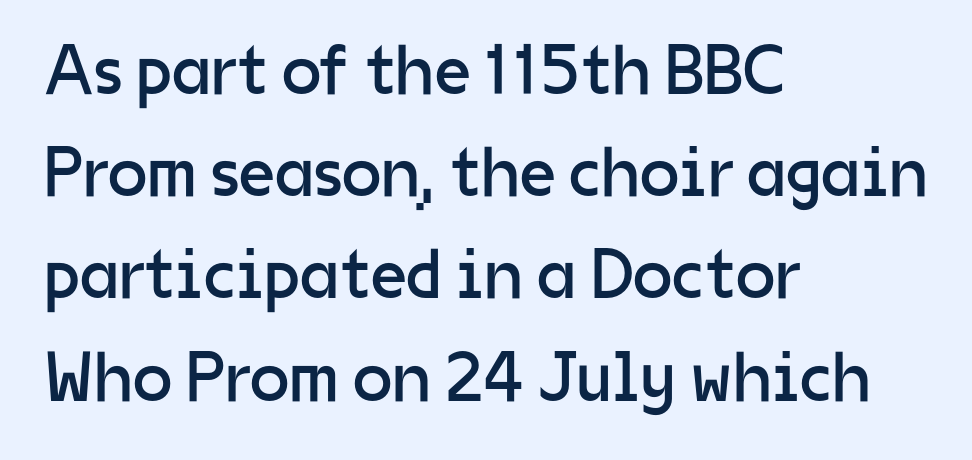
The image shows 71 px regular-weight sans-serif type, upright; set left-aligned, normal line spacing (1.44x), normal letter spacing, not underlined; low stroke contrast and a medium x-height.
